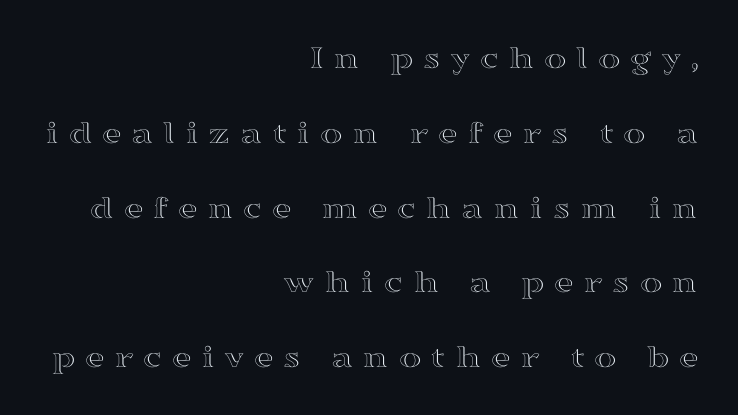
The image shows 34 px wide type, upright; set right-aligned, loose line spacing (2.2x), unusually wide letter spacing (+0.28 em), not underlined; a medium x-height.
